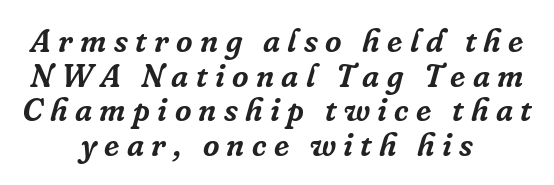
{"serif": "yes", "italic": "yes", "lean": "right", "slant_degrees": 16, "width": "normal", "stroke_contrast": "low", "x_height": "medium", "monospaced": "no", "underline": "no", "align": "center", "line_spacing": "tight", "line_spacing_ratio": 1.08, "letter_spacing": "wide", "letter_spacing_em": 0.23, "glyph_px": 32}
